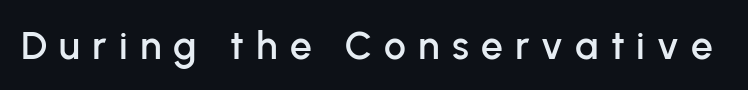
You could only call the tracking loose — the letters float apart. This sample has the flowing, uneven cadence of proportional lettering. Posture: vertical. Letterform terminals end flat and unadorned throughout the passage. Glance below the letters and you will spot only blank space.
